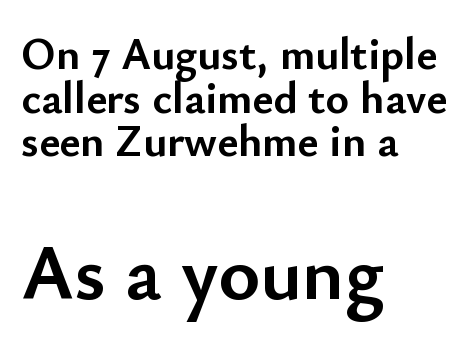
Q: Is the text bold? A: Yes.
Q: Is the text italic (slanted)? A: No, it is upright.
Q: Is the typeface a serif or a sans-serif typeface? A: Sans-serif.
Q: Is the text underlined? A: No.
Q: How is the paragraph aligned? A: Left-aligned.
Q: Is the spacing between letters normal or unusually wide? A: Normal.
Q: Is the spacing between lines tight, normal or loose? A: Tight.
Q: Which block of text is set in a larger size, the first (top) or the second (bottom)? A: The second (bottom) one.
Q: Width (condensed, normal, or wide)? A: Normal.
Q: Stroke contrast? A: Low.
Q: x-height? A: Small.
Q: Monospaced? A: No.
